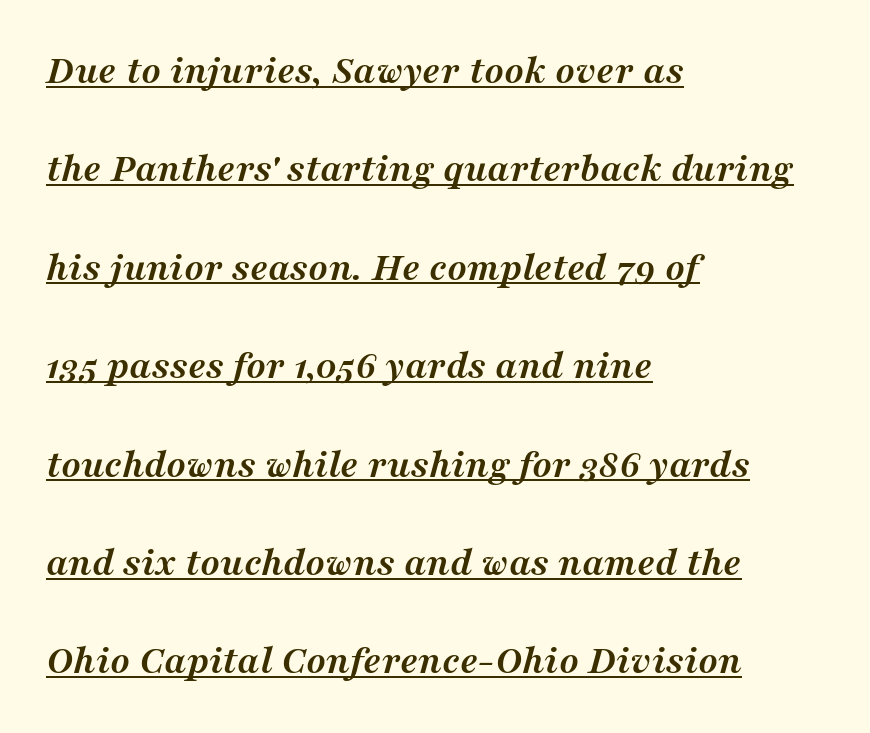
{"serif": "yes", "italic": "yes", "lean": "right", "slant_degrees": 16, "bold": "yes", "weight": "semibold", "width": "normal", "stroke_contrast": "medium", "x_height": "medium", "monospaced": "no", "underline": "yes", "align": "left", "line_spacing": "loose", "line_spacing_ratio": 2.4, "letter_spacing": "normal", "letter_spacing_em": 0.0, "glyph_px": 41}
